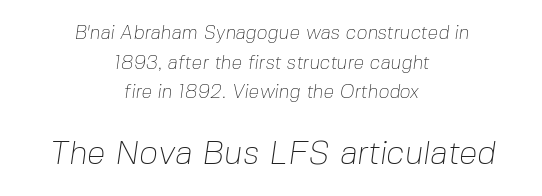
{"serif": "no", "bold": "no", "weight": "thin", "width": "normal", "stroke_contrast": "low", "x_height": "medium", "monospaced": "no", "underline": "no", "align": "center", "line_spacing": "normal", "line_spacing_ratio": 1.56, "letter_spacing": "normal", "letter_spacing_em": 0.0, "larger_block": "second", "size_ratio": 1.74, "glyph_px": 33}
